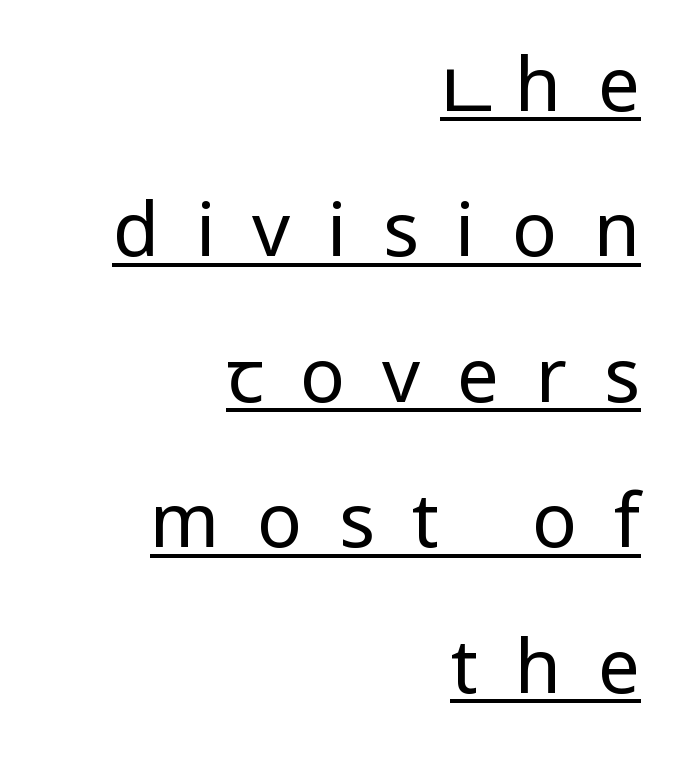
{"serif": "no", "italic": "no", "bold": "no", "weight": "regular", "width": "normal", "stroke_contrast": "low", "x_height": "medium", "monospaced": "no", "underline": "yes", "align": "right", "line_spacing": "loose", "line_spacing_ratio": 1.94, "letter_spacing": "wide", "letter_spacing_em": 0.49, "glyph_px": 75}
